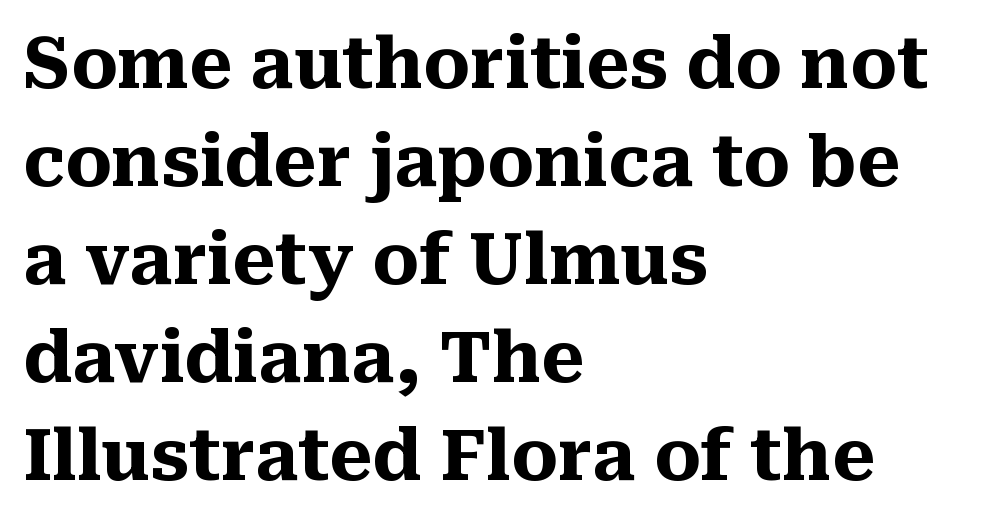
{"serif": "yes", "italic": "no", "bold": "yes", "weight": "heavy", "width": "normal", "stroke_contrast": "medium", "x_height": "medium", "monospaced": "no", "underline": "no", "align": "left", "line_spacing": "normal", "line_spacing_ratio": 1.4, "letter_spacing": "normal", "letter_spacing_em": 0.0, "glyph_px": 70}
